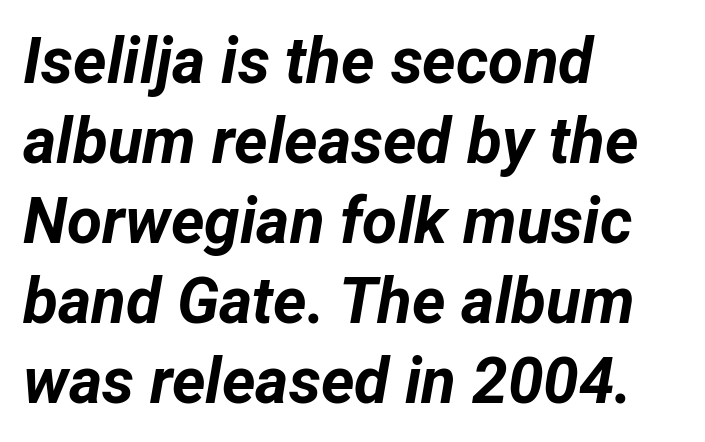
Q: Is the text bold? A: Yes.
Q: Is the text italic (slanted)? A: Yes, it leans right by about 12 degrees.
Q: Is the text underlined? A: No.
Q: How is the paragraph aligned? A: Left-aligned.
Q: Is the spacing between letters normal or unusually wide? A: Normal.
Q: Is the spacing between lines tight, normal or loose? A: Normal.
Q: Width (condensed, normal, or wide)? A: Normal.
Q: Stroke contrast? A: Low.
Q: x-height? A: Medium.
Q: Monospaced? A: No.
